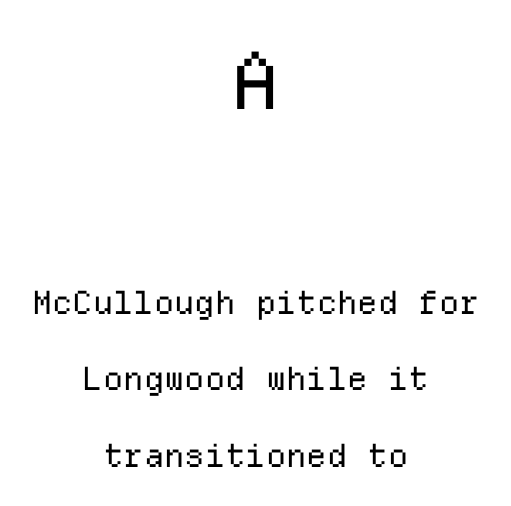
The image shows 79 px regular-weight sans-serif type, upright, monospaced; set centered, loose line spacing (2.39x), normal letter spacing, not underlined; the first (top) block is 2.47x larger; low stroke contrast and a medium x-height.
